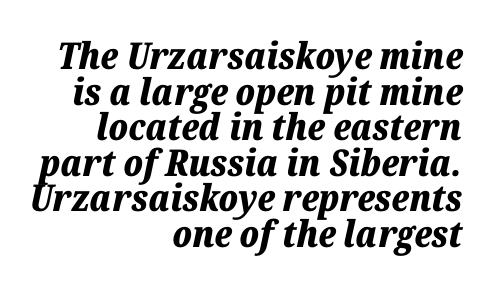
Each row of text sits above clean, open space. These lines carry a lot of weight — the face is fully bold. The text block is weighted toward the right margin, trailing off unevenly leftward. Honestly, the letter spacing is just normal — you wouldn't notice it. Designer's note — italics engaged.
